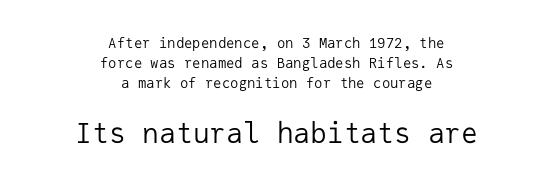
Notice how descenders clear the ascenders below comfortably — that's standard leading. Size contrast runs from small at the top to large at the bottom. A typesetter would label this face a sans. A light-to-regular cut is what we see here.
